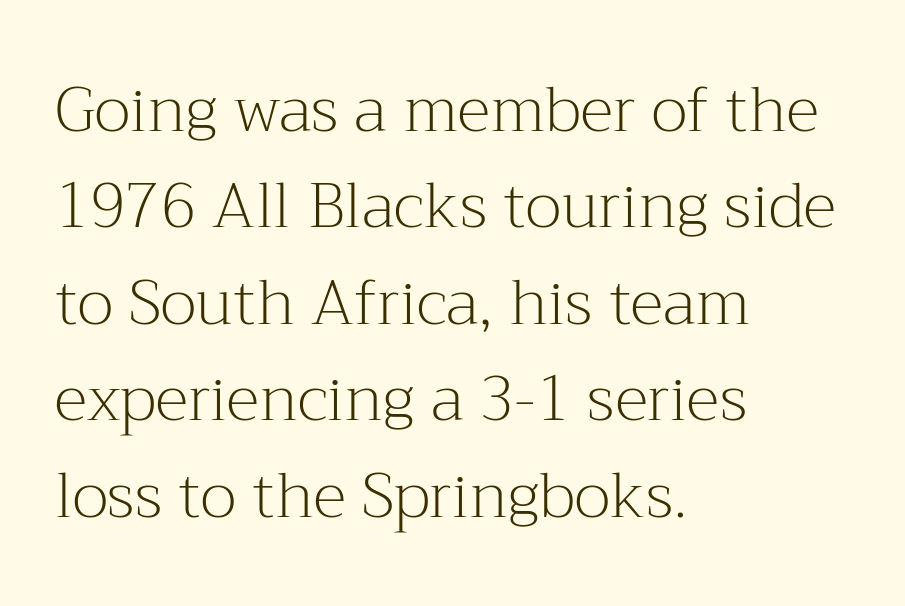
Q: Is the text bold? A: No.
Q: Is the text italic (slanted)? A: No, it is upright.
Q: Is the typeface a serif or a sans-serif typeface? A: Serif.
Q: Is the text underlined? A: No.
Q: How is the paragraph aligned? A: Left-aligned.
Q: Is the spacing between letters normal or unusually wide? A: Normal.
Q: Is the spacing between lines tight, normal or loose? A: Normal.
Q: Width (condensed, normal, or wide)? A: Normal.
Q: Stroke contrast? A: Medium.
Q: x-height? A: Medium.
Q: Monospaced? A: No.
